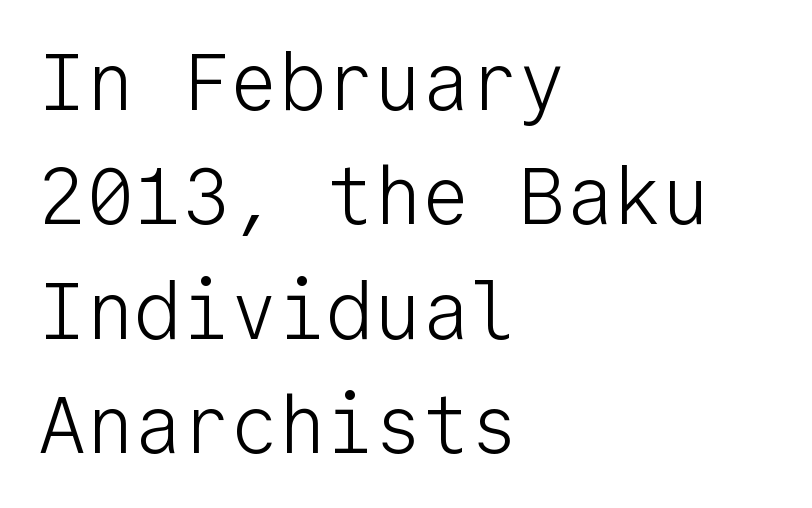
The image shows 80 px light sans-serif type, upright, monospaced; set left-aligned, normal line spacing (1.43x), normal letter spacing, not underlined; low stroke contrast and a medium x-height.
